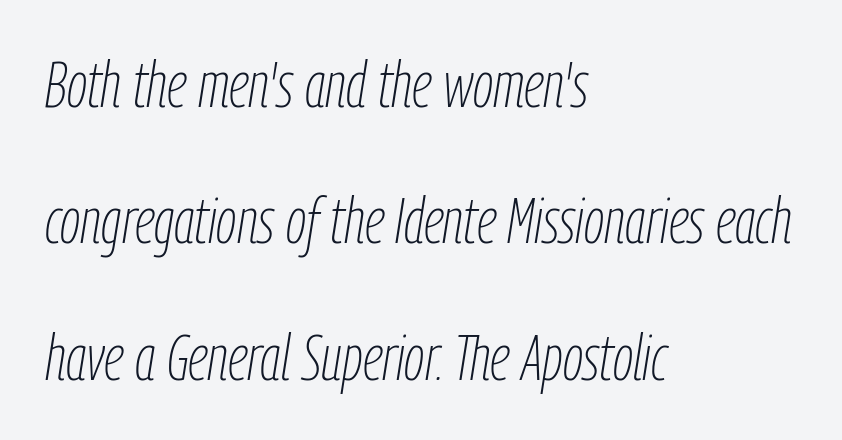
Q: Is the text bold? A: No.
Q: Is the text italic (slanted)? A: Yes, it leans right by about 9 degrees.
Q: Is the text underlined? A: No.
Q: How is the paragraph aligned? A: Left-aligned.
Q: Is the spacing between letters normal or unusually wide? A: Normal.
Q: Is the spacing between lines tight, normal or loose? A: Loose.
Q: Width (condensed, normal, or wide)? A: Condensed.
Q: Stroke contrast? A: Low.
Q: x-height? A: Medium.
Q: Monospaced? A: No.
